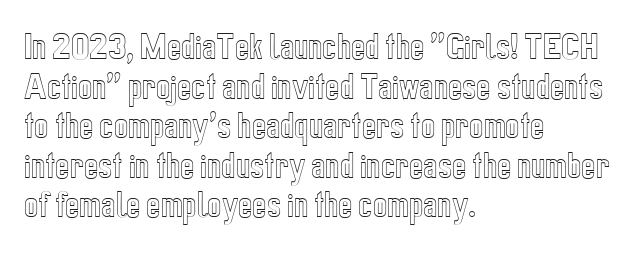
The image shows 30 px condensed type, upright; set left-aligned, normal line spacing (1.32x), normal letter spacing, not underlined; a medium x-height.
